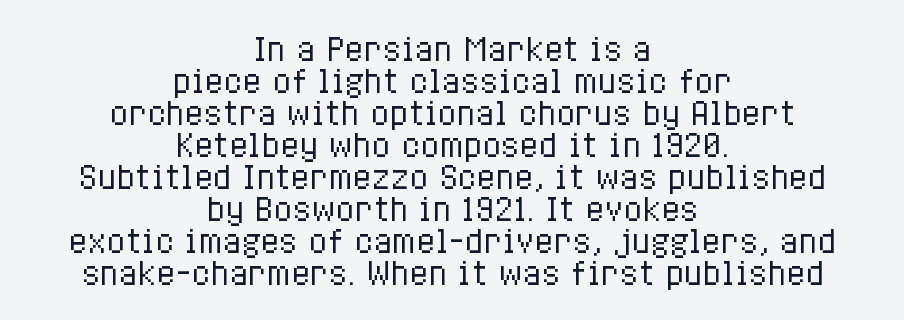
{"italic": "no", "bold": "no", "weight": "regular", "width": "condensed", "stroke_contrast": "low", "x_height": "medium", "monospaced": "no", "underline": "no", "align": "center", "line_spacing": "tight", "line_spacing_ratio": 1.03, "letter_spacing": "normal", "letter_spacing_em": 0.0, "glyph_px": 31}
